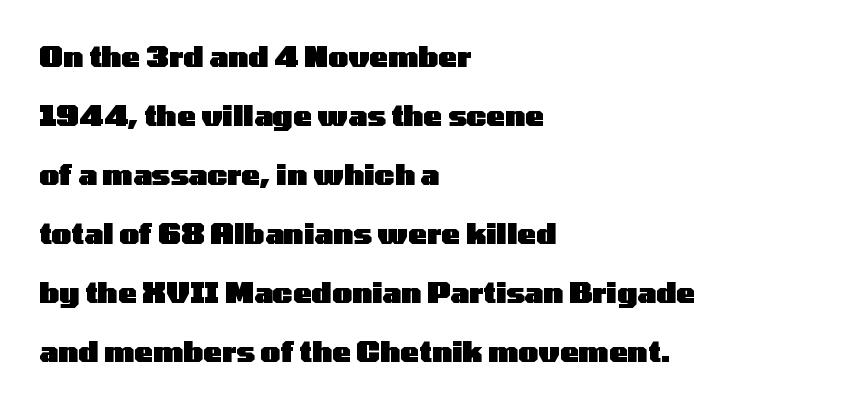
Q: Is the text bold? A: Yes.
Q: Is the text italic (slanted)? A: No, it is upright.
Q: Is the typeface a serif or a sans-serif typeface? A: Sans-serif.
Q: Is the text underlined? A: No.
Q: How is the paragraph aligned? A: Left-aligned.
Q: Is the spacing between letters normal or unusually wide? A: Normal.
Q: Is the spacing between lines tight, normal or loose? A: Loose.
Q: Width (condensed, normal, or wide)? A: Wide.
Q: Stroke contrast? A: Low.
Q: x-height? A: Medium.
Q: Monospaced? A: No.
